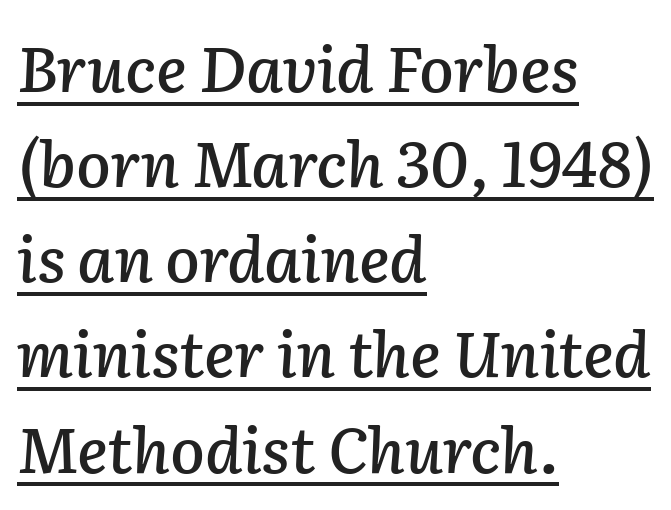
The rendering uses natural spacing where letterforms have individual widths. Vertical spacing — default. A student would call this left alignment; a typographer would say flush left, rag right. The letters sit at their default tracking, neither squeezed nor spread.
